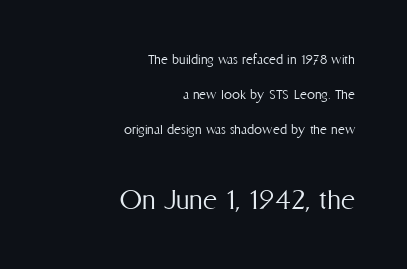
The image shows 33 px light, condensed type, upright; set right-aligned, loose line spacing (2.2x), normal letter spacing, not underlined; the second (bottom) block is 2.06x larger; medium stroke contrast and a medium x-height.
